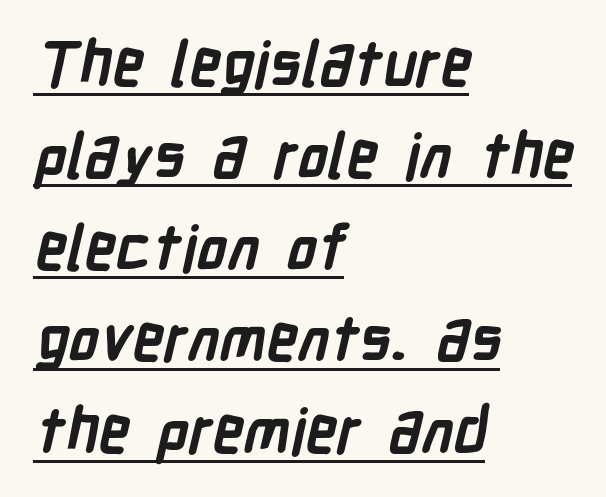
Q: Is the text bold? A: Yes.
Q: Is the typeface a serif or a sans-serif typeface? A: Sans-serif.
Q: Is the text underlined? A: Yes.
Q: How is the paragraph aligned? A: Left-aligned.
Q: Is the spacing between letters normal or unusually wide? A: Normal.
Q: Is the spacing between lines tight, normal or loose? A: Normal.
Q: Width (condensed, normal, or wide)? A: Condensed.
Q: Stroke contrast? A: Low.
Q: x-height? A: Medium.
Q: Monospaced? A: No.
